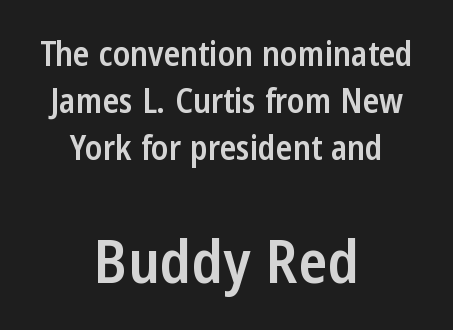
Q: Is the text bold? A: Semi-bold.
Q: Is the text italic (slanted)? A: No, it is upright.
Q: Is the typeface a serif or a sans-serif typeface? A: Sans-serif.
Q: Is the text underlined? A: No.
Q: How is the paragraph aligned? A: Centered.
Q: Is the spacing between letters normal or unusually wide? A: Normal.
Q: Is the spacing between lines tight, normal or loose? A: Normal.
Q: Which block of text is set in a larger size, the first (top) or the second (bottom)? A: The second (bottom) one.
Q: Width (condensed, normal, or wide)? A: Condensed.
Q: Stroke contrast? A: Low.
Q: x-height? A: Medium.
Q: Monospaced? A: No.
